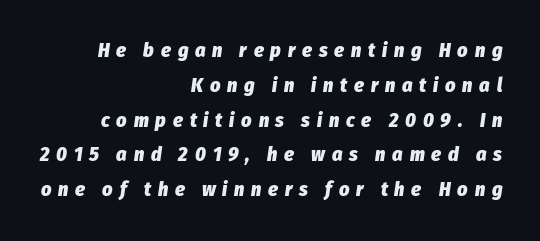
Q: Is the text bold? A: Yes.
Q: Is the text italic (slanted)? A: Yes, it leans right by about 8 degrees.
Q: Is the text underlined? A: No.
Q: How is the paragraph aligned? A: Right-aligned.
Q: Is the spacing between letters normal or unusually wide? A: Unusually wide.
